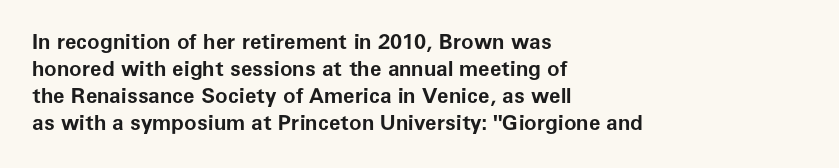
The space directly below the letters is spotless. In terms of leading, this rendering sits right in the middle. Notice how the stems are strictly vertical — no italics here. Honestly, the letter spacing is just normal — you wouldn't notice it. Typesetter's note: full bold, strokes at maximum text heaviness.
